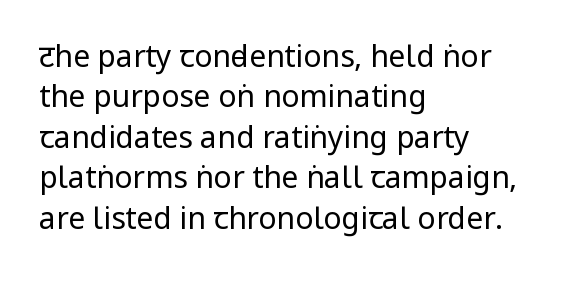
The image shows 30 px regular-weight, condensed sans-serif type, upright; set left-aligned, normal line spacing (1.35x), normal letter spacing, not underlined; low stroke contrast.
